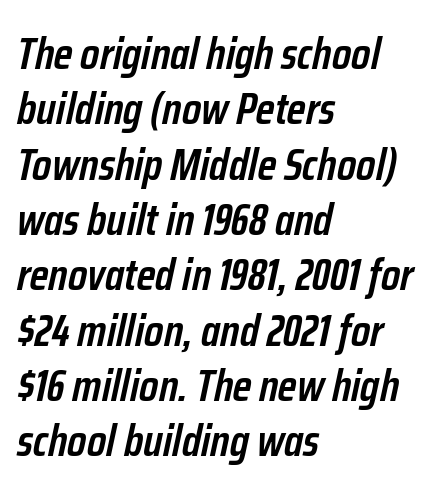
Short note: letters normally spaced. This sample has the flowing, uneven cadence of proportional lettering. Emphasis-style slanted type is in use. Unmarked baselines from the first word to the last. Summary of weight: moderately heavy, a semibold. The rag falls on the right side of this text block.
